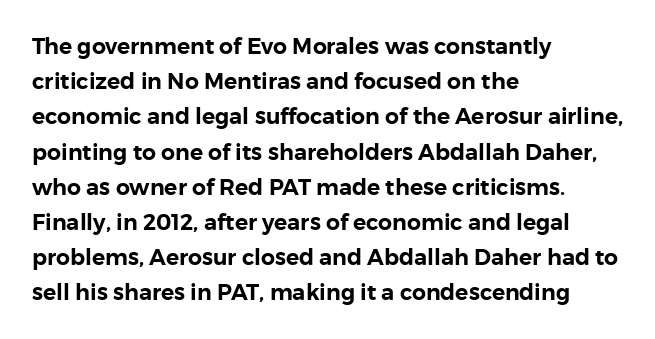
The face used here is rendered with its standard letterfit. A bare baseline throughout the passage. The compositor pushed each line to the left boundary. Regarding leading, the lines here are spaced in the standard way.
